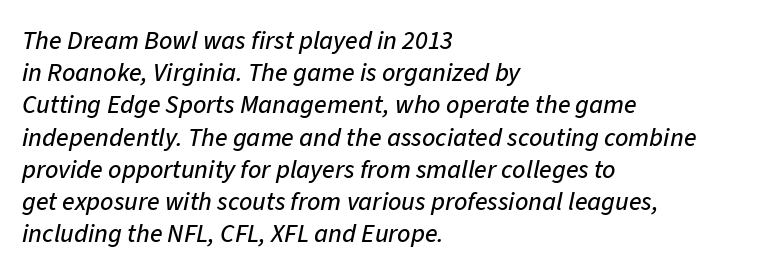
The image shows 26 px text type, italic (leaning right); set left-aligned, line spacing 1.24x, normal letter spacing, not underlined.
